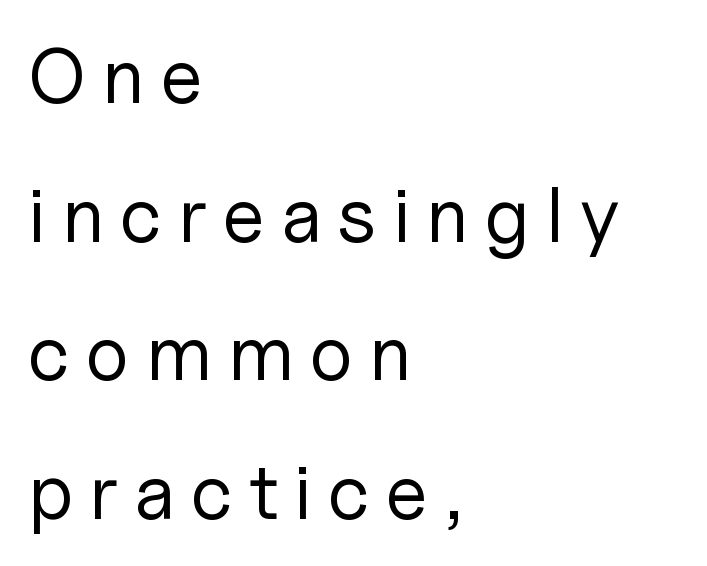
Italic? Not at all — the glyphs are vertical. The characters display no serif detailing; their extremities are plain. Proportional: the letters do not fall into vertical columns. Heaviness? Minimal to ordinary, like unemphasized prose. This rendering widens character spacing well past its baseline value.
